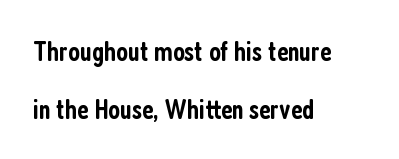
The image shows 28 px semibold, condensed sans-serif type, upright; set left-aligned, loose line spacing (2.07x), normal letter spacing, not underlined; low stroke contrast and a medium x-height.
